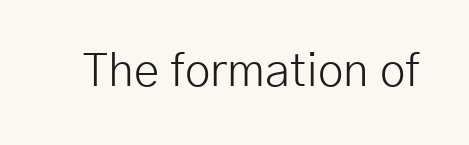
{"serif": "no", "italic": "no", "bold": "no", "weight": "light", "width": "normal", "stroke_contrast": "low", "x_height": "medium", "monospaced": "no", "underline": "no", "letter_spacing": "normal", "letter_spacing_em": 0.0, "glyph_px": 46}
